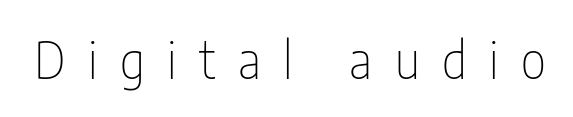
Q: Is the text bold? A: No.
Q: Is the text italic (slanted)? A: No, it is upright.
Q: Is the typeface a serif or a sans-serif typeface? A: Sans-serif.
Q: Is the text underlined? A: No.
Q: Is the spacing between letters normal or unusually wide? A: Unusually wide.
Q: Width (condensed, normal, or wide)? A: Condensed.
Q: Stroke contrast? A: Low.
Q: x-height? A: Medium.
Q: Monospaced? A: No.
